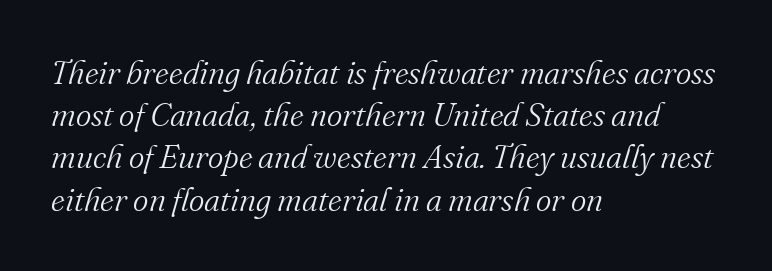
Q: Is the text bold? A: No.
Q: Is the text italic (slanted)? A: Yes, it leans right by about 16 degrees.
Q: Is the typeface a serif or a sans-serif typeface? A: Serif.
Q: Is the text underlined? A: No.
Q: How is the paragraph aligned? A: Left-aligned.
Q: Is the spacing between letters normal or unusually wide? A: Normal.
Q: Is the spacing between lines tight, normal or loose? A: Normal.
Q: Width (condensed, normal, or wide)? A: Normal.
Q: Stroke contrast? A: Medium.
Q: x-height? A: Small.
Q: Monospaced? A: No.
